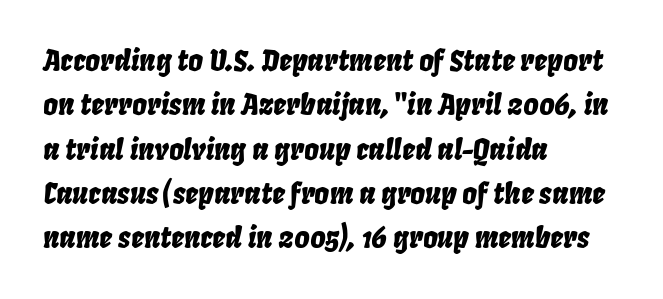
{"italic": "yes", "lean": "right", "slant_degrees": 8, "width": "condensed", "stroke_contrast": "low", "x_height": "large", "monospaced": "no", "underline": "no", "align": "left", "line_spacing": "normal", "line_spacing_ratio": 1.53, "letter_spacing": "normal", "letter_spacing_em": 0.0, "glyph_px": 29}
